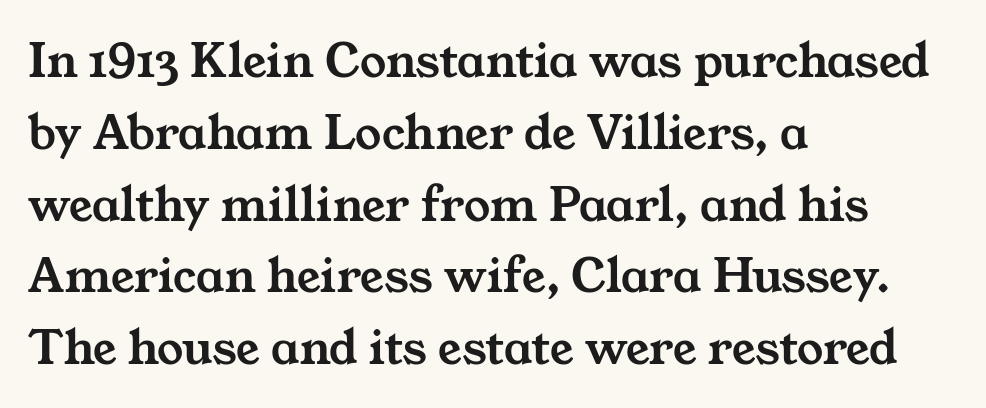
{"serif": "yes", "width": "wide", "stroke_contrast": "medium", "x_height": "medium", "monospaced": "no", "underline": "no", "align": "left", "line_spacing": "normal", "line_spacing_ratio": 1.38, "letter_spacing": "normal", "letter_spacing_em": 0.0, "glyph_px": 52}
